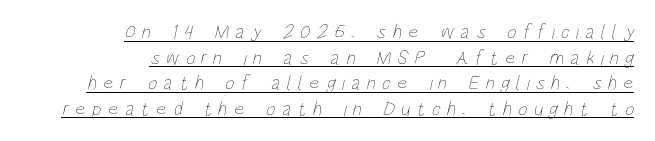
Q: Is the text bold? A: No.
Q: Is the text underlined? A: Yes.
Q: How is the paragraph aligned? A: Right-aligned.
Q: Is the spacing between letters normal or unusually wide? A: Unusually wide.
Q: Is the spacing between lines tight, normal or loose? A: Normal.
